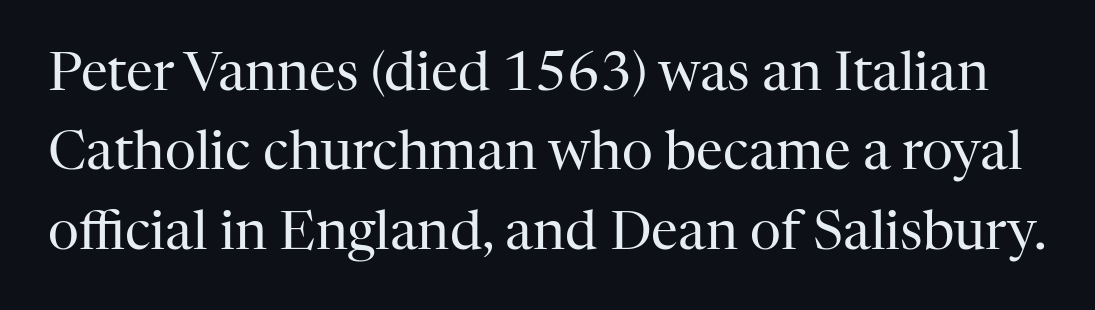
Q: Is the text bold? A: No.
Q: Is the text italic (slanted)? A: No, it is upright.
Q: Is the typeface a serif or a sans-serif typeface? A: Serif.
Q: Is the text underlined? A: No.
Q: Is the spacing between letters normal or unusually wide? A: Normal.
Q: Is the spacing between lines tight, normal or loose? A: Normal.
Q: Width (condensed, normal, or wide)? A: Normal.
Q: Stroke contrast? A: High.
Q: x-height? A: Medium.
Q: Monospaced? A: No.
